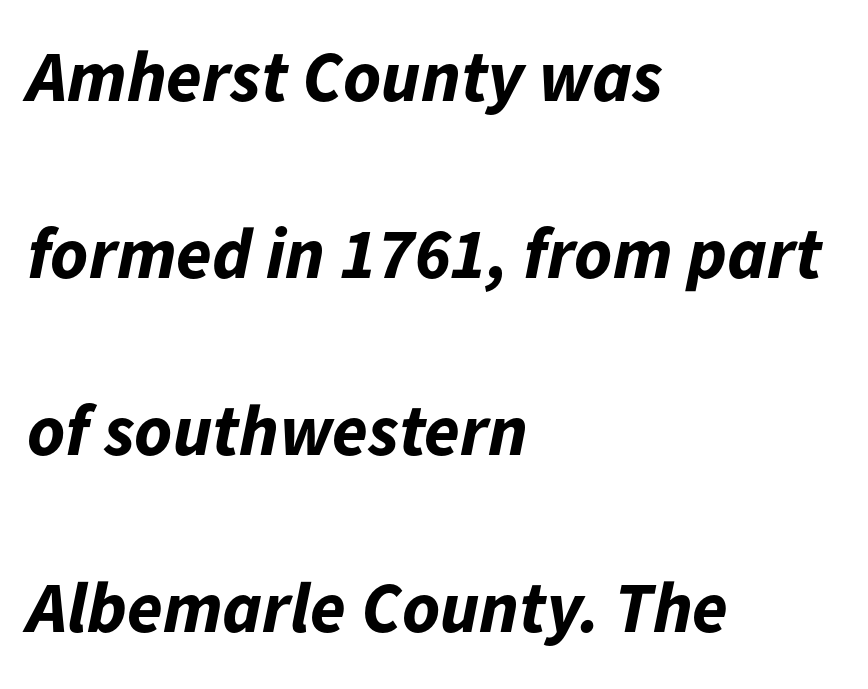
The image shows 72 px bold type, italic (leaning right); set left-aligned, loose line spacing (2.46x), normal letter spacing, not underlined; low stroke contrast and a medium x-height.
